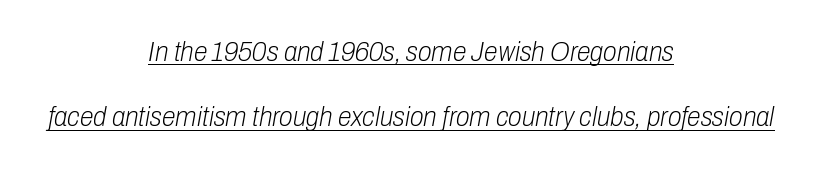
Q: Is the text bold? A: No.
Q: Is the text italic (slanted)? A: Yes, it leans right by about 10 degrees.
Q: Is the text underlined? A: Yes.
Q: How is the paragraph aligned? A: Centered.
Q: Is the spacing between letters normal or unusually wide? A: Normal.
Q: Is the spacing between lines tight, normal or loose? A: Loose.
Q: Width (condensed, normal, or wide)? A: Condensed.
Q: Stroke contrast? A: Low.
Q: x-height? A: Medium.
Q: Monospaced? A: No.
